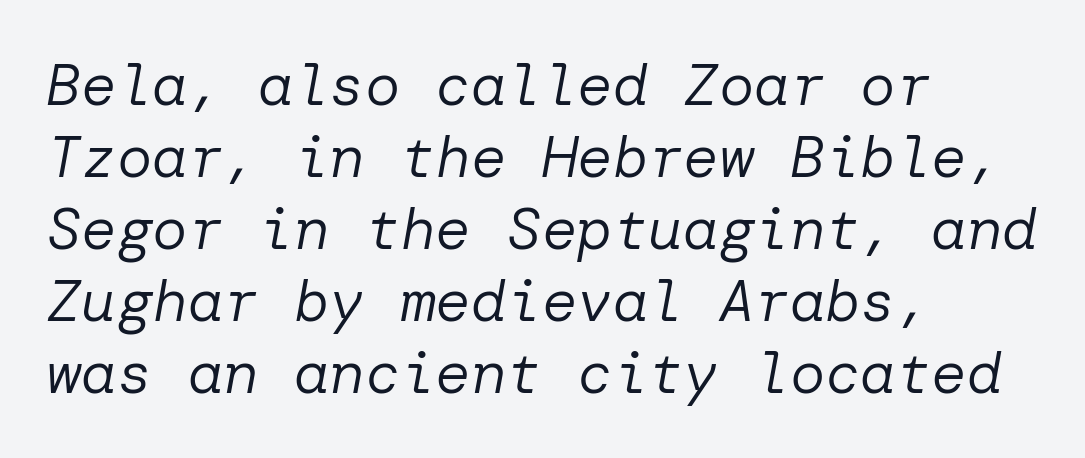
Q: Is the text bold? A: No.
Q: Is the text italic (slanted)? A: Yes, it leans right by about 10 degrees.
Q: Is the text underlined? A: No.
Q: How is the paragraph aligned? A: Left-aligned.
Q: Is the spacing between letters normal or unusually wide? A: Normal.
Q: Width (condensed, normal, or wide)? A: Normal.
Q: Stroke contrast? A: Low.
Q: x-height? A: Medium.
